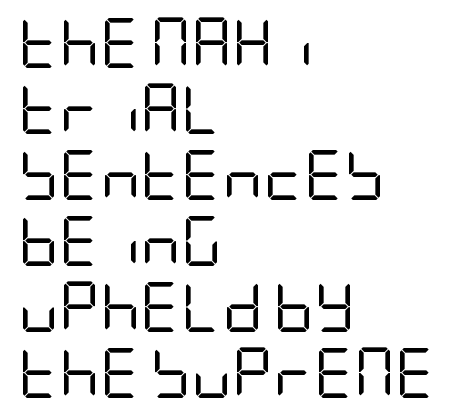
Q: Is the text bold? A: No.
Q: Is the text italic (slanted)? A: No, it is upright.
Q: Is the typeface a serif or a sans-serif typeface? A: Sans-serif.
Q: Is the text underlined? A: No.
Q: How is the paragraph aligned? A: Left-aligned.
Q: Is the spacing between letters normal or unusually wide? A: Normal.
Q: Is the spacing between lines tight, normal or loose? A: Normal.
Q: Width (condensed, normal, or wide)? A: Condensed.
Q: Stroke contrast? A: Low.
Q: x-height? A: Large.
